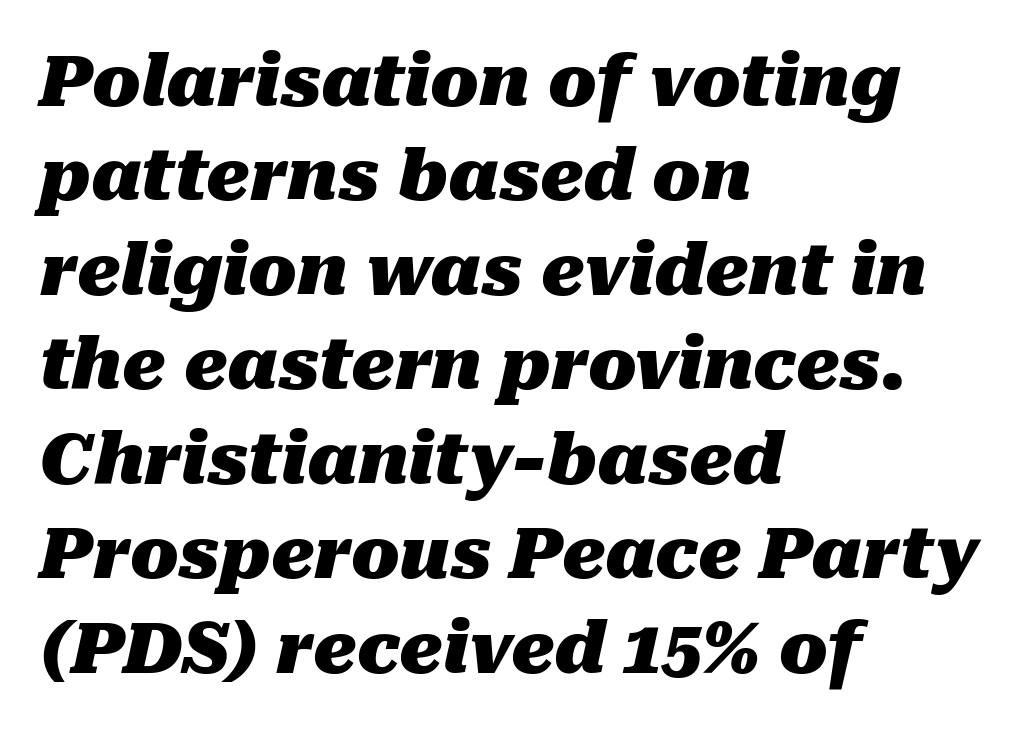
The image shows 71 px heavy type, italic (leaning right); set left-aligned, normal line spacing (1.33x), normal letter spacing, not underlined; medium stroke contrast and a medium x-height.
